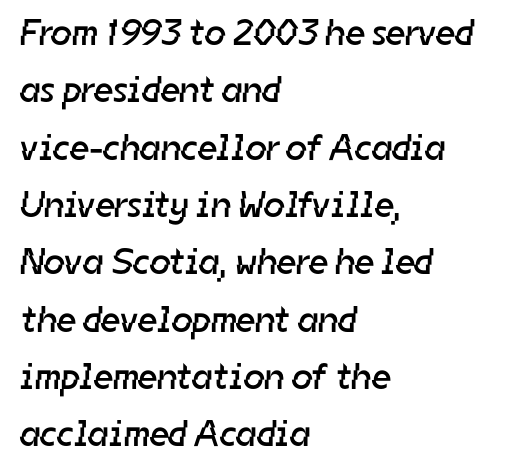
Caption: standard tracking, unaltered. Is this a fixed-width face? No — the glyphs have proportional, varying widths. Regarding serifs, this sample does without them. Unbolded letterforms with no extra heft. The leading is moderate, giving the passage an even texture.
